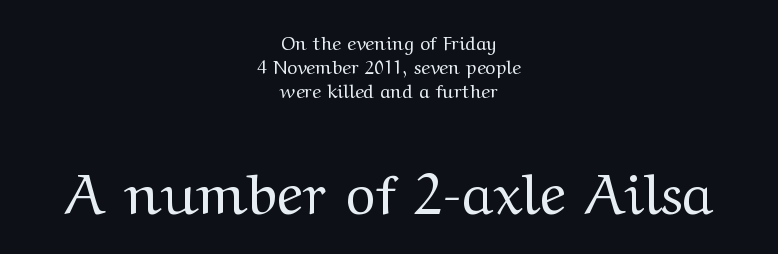
{"serif": "yes", "italic": "no", "bold": "no", "weight": "regular", "width": "wide", "stroke_contrast": "medium", "x_height": "medium", "monospaced": "no", "underline": "no", "align": "center", "line_spacing": "normal", "line_spacing_ratio": 1.27, "letter_spacing": "normal", "letter_spacing_em": 0.0, "larger_block": "second", "size_ratio": 3.0, "glyph_px": 57}
